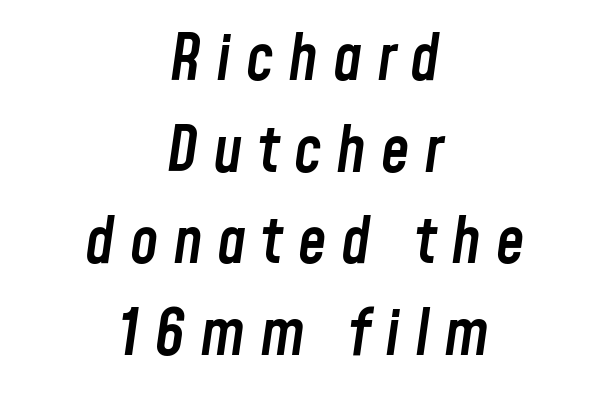
The image shows 64 px semibold, condensed type, italic (leaning right); set centered, normal line spacing (1.43x), unusually wide letter spacing (+0.23 em), not underlined; low stroke contrast and a medium x-height.
